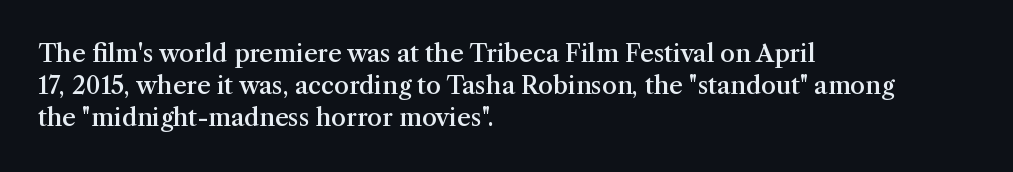
The string is rendered with underlining switched off. Stroke thickness is moderately raised; the sample reads as semibold. Tracking here is standard; glyphs follow each other at the usual distance. The block of text has a typical density, with ordinary space between rows.
